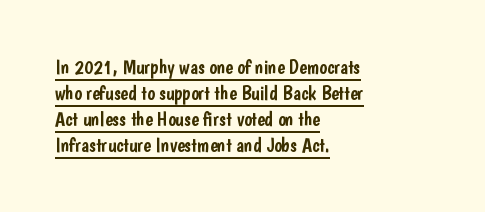
Q: Is the text italic (slanted)? A: No, it is upright.
Q: Is the text underlined? A: Yes.
Q: How is the paragraph aligned? A: Left-aligned.
Q: Is the spacing between letters normal or unusually wide? A: Normal.
Q: Is the spacing between lines tight, normal or loose? A: Normal.
